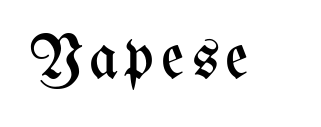
Q: Is the text bold? A: No.
Q: Is the text italic (slanted)? A: No, it is upright.
Q: Is the text underlined? A: No.
Q: Width (condensed, normal, or wide)? A: Condensed.
Q: Stroke contrast? A: Medium.
Q: x-height? A: Medium.
Q: Monospaced? A: No.
